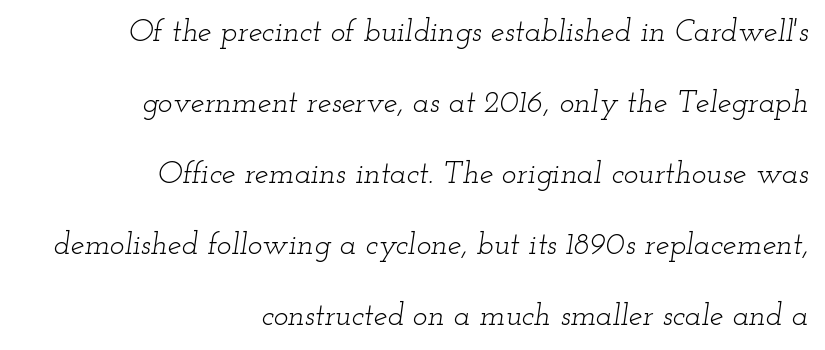
The image shows 31 px light, wide serif type, italic (leaning right); set right-aligned, loose line spacing (2.29x), normal letter spacing, not underlined; low stroke contrast and a small x-height.
